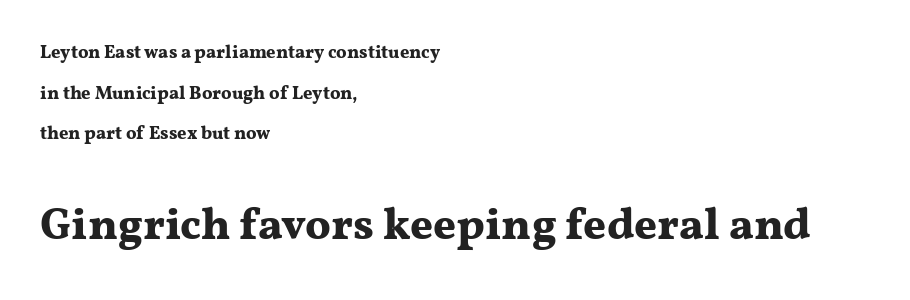
Q: Is the text bold? A: Yes.
Q: Is the text italic (slanted)? A: No, it is upright.
Q: Is the typeface a serif or a sans-serif typeface? A: Serif.
Q: Is the text underlined? A: No.
Q: How is the paragraph aligned? A: Left-aligned.
Q: Is the spacing between letters normal or unusually wide? A: Normal.
Q: Is the spacing between lines tight, normal or loose? A: Loose.
Q: Which block of text is set in a larger size, the first (top) or the second (bottom)? A: The second (bottom) one.
Q: Width (condensed, normal, or wide)? A: Wide.
Q: Stroke contrast? A: Medium.
Q: x-height? A: Medium.
Q: Monospaced? A: No.
